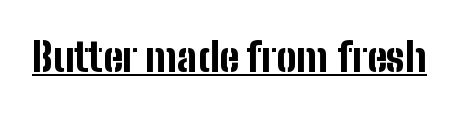
The passage shown has conventional tracking throughout. Heavy-handed strokes throughout: this text is bold. Serifs: no, the terminals of the letterforms are clean. The passage shown is typed in a proportional face where columns would drift. Does the lettering tilt? It doesn't — this is upright.
